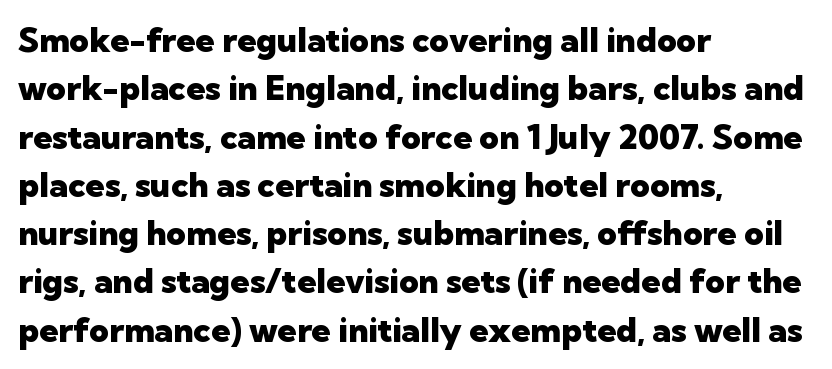
Q: Is the text bold? A: Yes.
Q: Is the text italic (slanted)? A: No, it is upright.
Q: Is the typeface a serif or a sans-serif typeface? A: Sans-serif.
Q: Is the text underlined? A: No.
Q: How is the paragraph aligned? A: Left-aligned.
Q: Is the spacing between letters normal or unusually wide? A: Normal.
Q: Is the spacing between lines tight, normal or loose? A: Normal.
Q: Width (condensed, normal, or wide)? A: Normal.
Q: Stroke contrast? A: Low.
Q: x-height? A: Medium.
Q: Monospaced? A: No.
